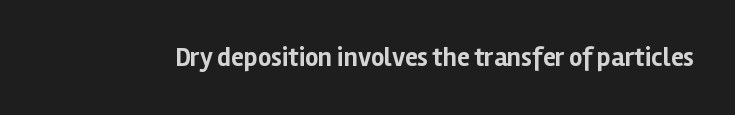
Only glyphs here, with clear space below each row. Rendered with straight, roman letterforms. The glyphs have the mass of a bold cut. Observe the ordinary spacing: letters are neighbours, not strangers.
